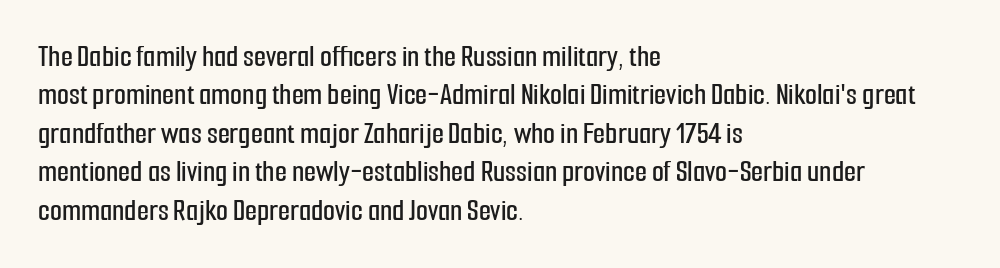
{"serif": "no", "italic": "no", "width": "condensed", "stroke_contrast": "low", "x_height": "medium", "monospaced": "no", "underline": "no", "align": "left", "line_spacing_ratio": 1.24, "letter_spacing": "normal", "letter_spacing_em": 0.0, "glyph_px": 31}
